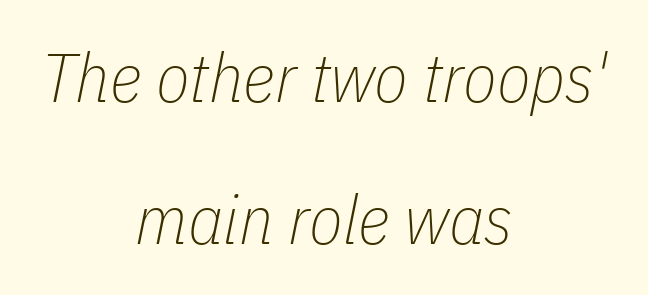
Q: Is the text bold? A: No.
Q: Is the text italic (slanted)? A: Yes, it leans right by about 11 degrees.
Q: Is the text underlined? A: No.
Q: How is the paragraph aligned? A: Centered.
Q: Is the spacing between letters normal or unusually wide? A: Normal.
Q: Is the spacing between lines tight, normal or loose? A: Loose.
Q: Width (condensed, normal, or wide)? A: Condensed.
Q: Stroke contrast? A: Low.
Q: x-height? A: Medium.
Q: Monospaced? A: No.
